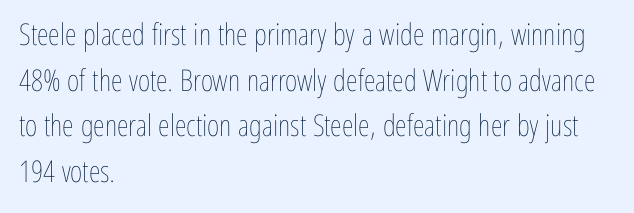
Italic? Not at all — the glyphs are vertical. This sample keeps an unexceptional amount of space between lines. Typeset ragged right — the left edge is the straight one. Each row of text sits above clean, open space. A light-to-regular cut is what we see here. What stands out about the letter spacing? Nothing — it is the standard amount.
